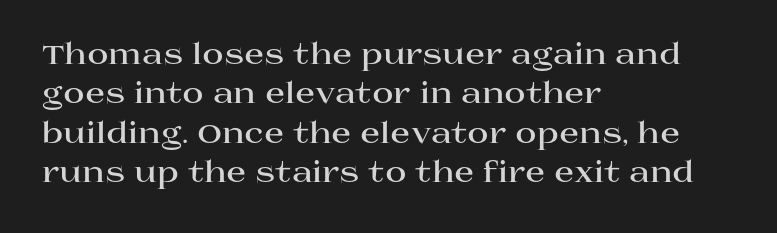
Q: Is the text bold? A: Yes.
Q: Is the text italic (slanted)? A: No, it is upright.
Q: Is the typeface a serif or a sans-serif typeface? A: Serif.
Q: Is the text underlined? A: No.
Q: How is the paragraph aligned? A: Left-aligned.
Q: Is the spacing between letters normal or unusually wide? A: Normal.
Q: Is the spacing between lines tight, normal or loose? A: Normal.
Q: Width (condensed, normal, or wide)? A: Wide.
Q: Stroke contrast? A: High.
Q: x-height? A: Large.
Q: Monospaced? A: No.
